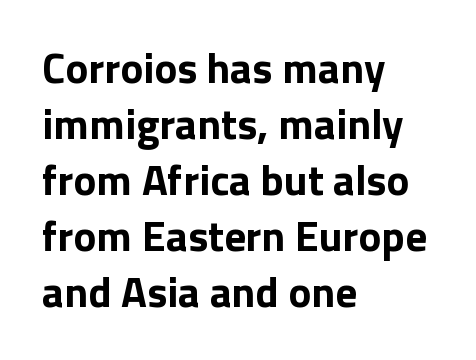
{"serif": "no", "italic": "no", "bold": "yes", "weight": "bold", "width": "normal", "stroke_contrast": "low", "x_height": "medium", "monospaced": "no", "underline": "no", "align": "left", "line_spacing": "normal", "line_spacing_ratio": 1.3, "letter_spacing": "normal", "letter_spacing_em": 0.0, "glyph_px": 43}
